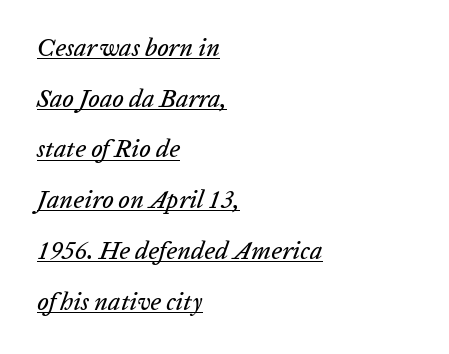
Is there an underline? Yes — a line sits under the letters. The lines in this sample share a left origin and differ only in where they stop. Glyph-to-glyph distance matches everyday printed text. You could fit nearly another row in the gap between these rows. Quick note: italic.
